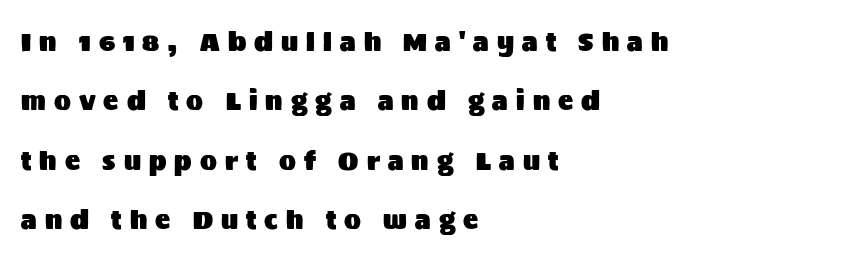
{"italic": "no", "underline": "no", "align": "left", "line_spacing": "loose", "line_spacing_ratio": 2.38, "letter_spacing": "wide", "letter_spacing_em": 0.32, "glyph_px": 25}
